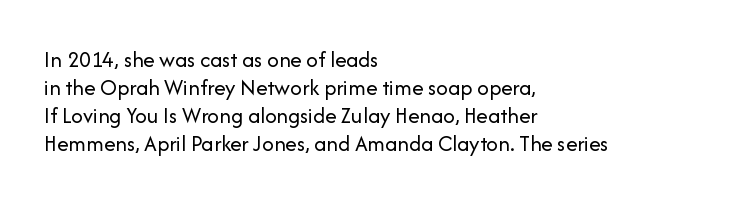
The image shows 23 px text type, upright; set left-aligned, line spacing 1.22x, normal letter spacing, not underlined.
